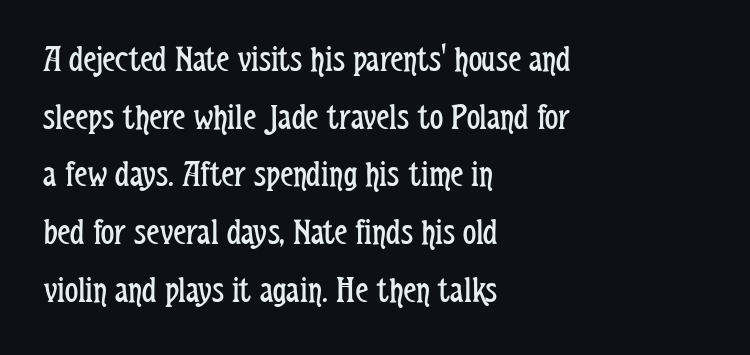
{"serif": "no", "italic": "no", "bold": "no", "weight": "regular", "width": "condensed", "stroke_contrast": "low", "x_height": "medium", "monospaced": "no", "underline": "no", "align": "left", "line_spacing": "normal", "line_spacing_ratio": 1.56, "letter_spacing": "normal", "letter_spacing_em": 0.0, "glyph_px": 37}
